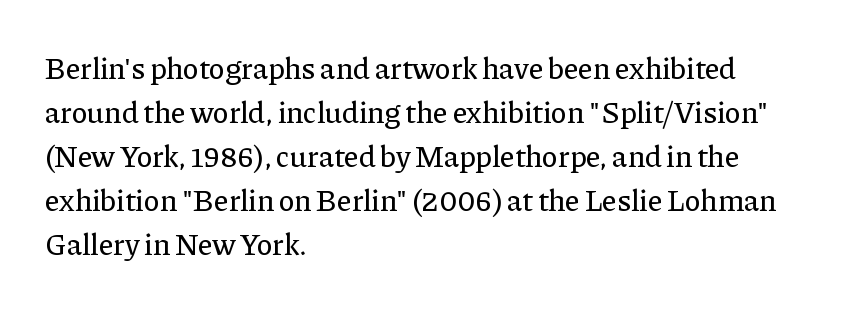
In terms of posture, this sample is upright. Compared with a centered layout, this one pins lines to the left instead. Quick note: underline off. I'd call this a serif setting — the letters wear small feet. Evenly set lines give the paragraph a standard silhouette.
